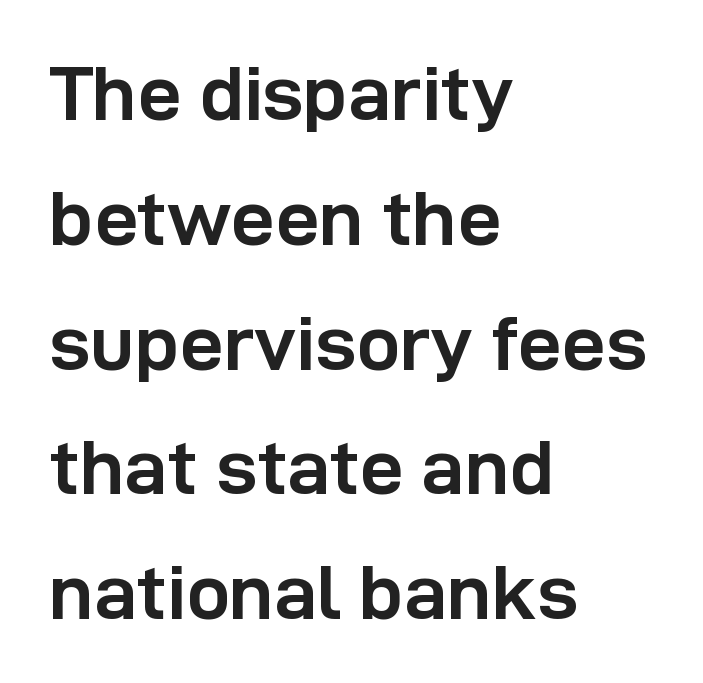
The image shows 78 px semibold sans-serif type, upright; set left-aligned, normal line spacing (1.6x), normal letter spacing, not underlined; low stroke contrast and a medium x-height.
